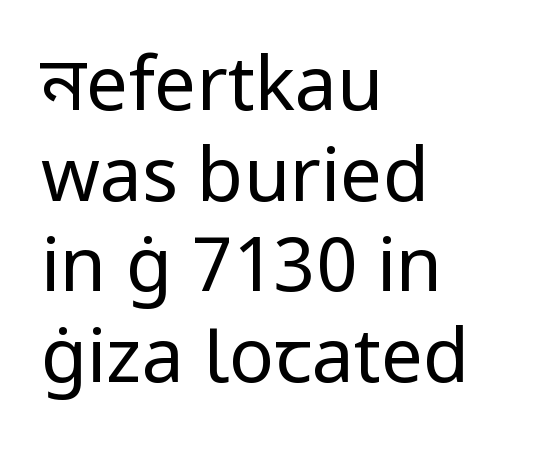
Q: Is the text bold? A: No.
Q: Is the text italic (slanted)? A: No, it is upright.
Q: Is the typeface a serif or a sans-serif typeface? A: Sans-serif.
Q: Is the text underlined? A: No.
Q: How is the paragraph aligned? A: Left-aligned.
Q: Is the spacing between letters normal or unusually wide? A: Normal.
Q: Width (condensed, normal, or wide)? A: Normal.
Q: Stroke contrast? A: Low.
Q: x-height? A: Medium.
Q: Monospaced? A: No.
